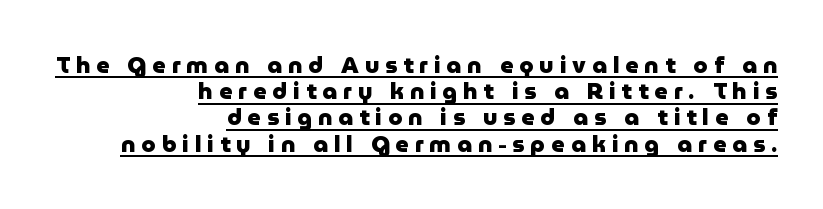
Q: Is the text bold? A: Yes.
Q: Is the text italic (slanted)? A: No, it is upright.
Q: Is the text underlined? A: Yes.
Q: How is the paragraph aligned? A: Right-aligned.
Q: Is the spacing between letters normal or unusually wide? A: Unusually wide.
Q: Is the spacing between lines tight, normal or loose? A: Tight.
